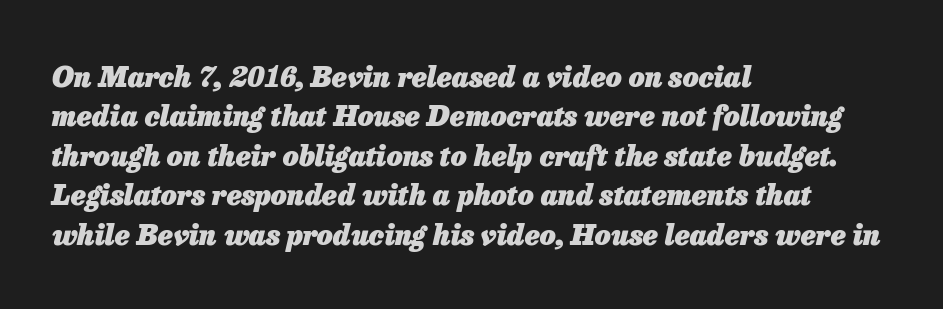
Q: Is the text bold? A: Yes.
Q: Is the text italic (slanted)? A: Yes, it leans right by about 13 degrees.
Q: Is the text underlined? A: No.
Q: How is the paragraph aligned? A: Left-aligned.
Q: Is the spacing between letters normal or unusually wide? A: Normal.
Q: Is the spacing between lines tight, normal or loose? A: Normal.
Q: Width (condensed, normal, or wide)? A: Normal.
Q: Stroke contrast? A: Low.
Q: x-height? A: Medium.
Q: Monospaced? A: No.
